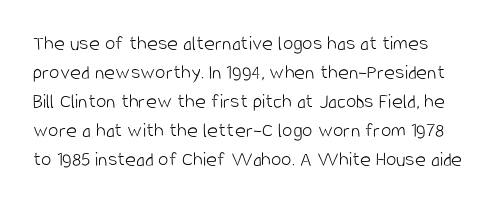
The image shows 21 px text type, upright; set normal line spacing (1.38x), normal letter spacing, not underlined.
